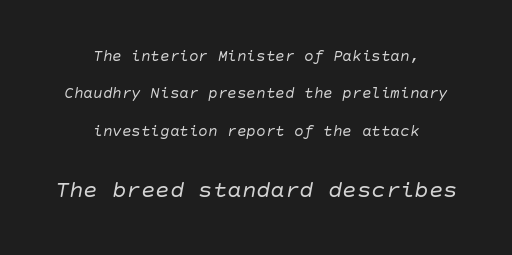
Of the two passages, the one underneath uses the larger point size. Centered paragraph, ragged on both sides. If you measured baseline to baseline, you'd find a long distance. The gaps between neighbouring characters are ordinary and unremarkable.
